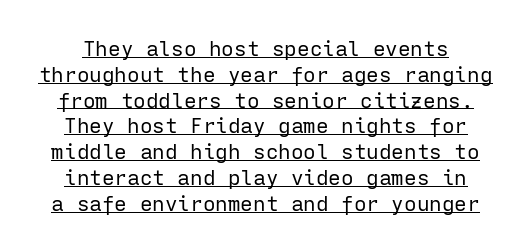
The image shows 21 px text type, upright; set line spacing 1.23x, normal letter spacing, underlined.
